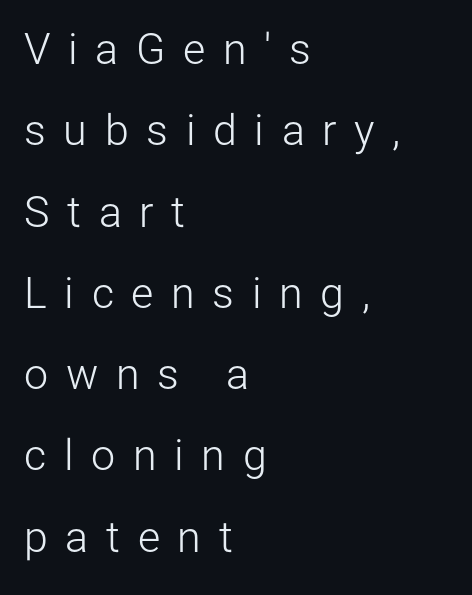
In terms of letterspacing, this is a distinctly airy, spread setting. Notice how the passage keeps a crisp vertical edge on the left only. The lettering holds an erect, upright posture throughout. Serif or sans? Sans — the stroke terminals are bare. No letter is thick-stroked: the sample isn't bold.
